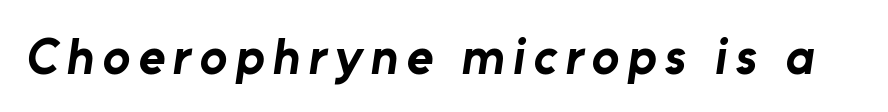
The image shows 51 px bold sans-serif type; set not underlined; low stroke contrast and a medium x-height.
